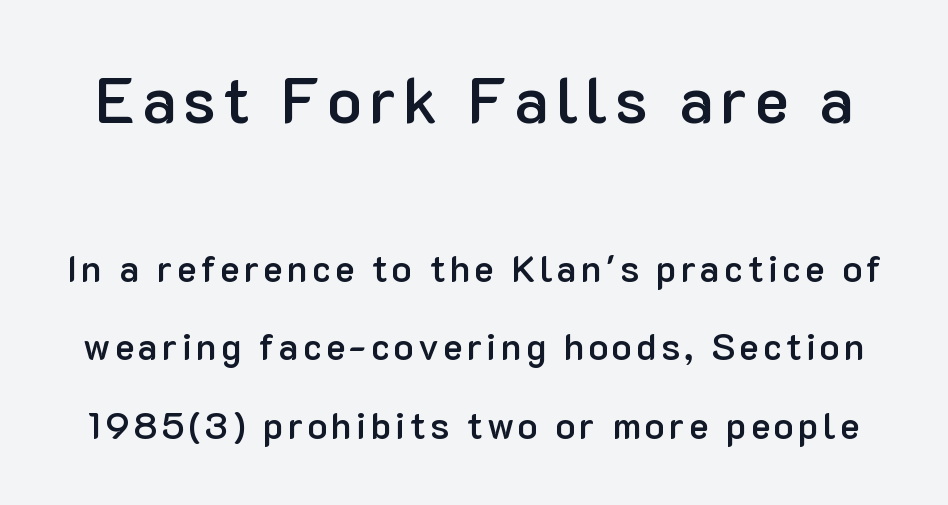
The image shows 64 px semibold sans-serif type, upright; set loose line spacing (2.13x), not underlined; the first (top) block is 1.73x larger; low stroke contrast and a medium x-height.
